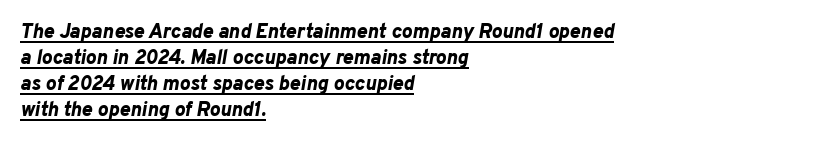
{"italic": "yes", "lean": "right", "slant_degrees": 10, "bold": "yes", "underline": "yes", "align": "left", "line_spacing": "normal", "line_spacing_ratio": 1.3, "letter_spacing": "normal", "letter_spacing_em": 0.0, "glyph_px": 20}
